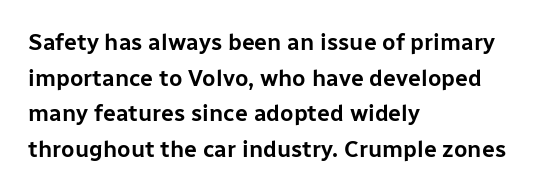
Q: Is the text italic (slanted)? A: No, it is upright.
Q: Is the text underlined? A: No.
Q: How is the paragraph aligned? A: Left-aligned.
Q: Is the spacing between letters normal or unusually wide? A: Normal.
Q: Is the spacing between lines tight, normal or loose? A: Normal.
